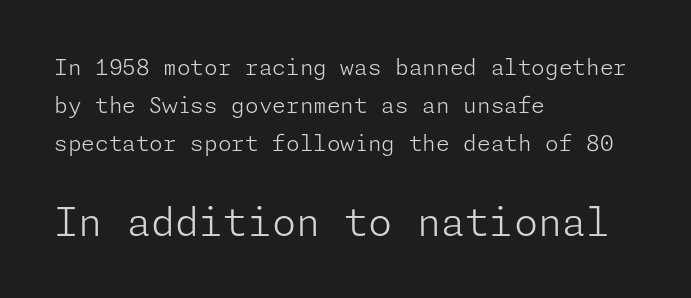
The image shows 39 px light sans-serif type, upright; set left-aligned, line spacing 1.72x, normal letter spacing, not underlined; the second (bottom) block is 1.77x larger; low stroke contrast and a medium x-height.
